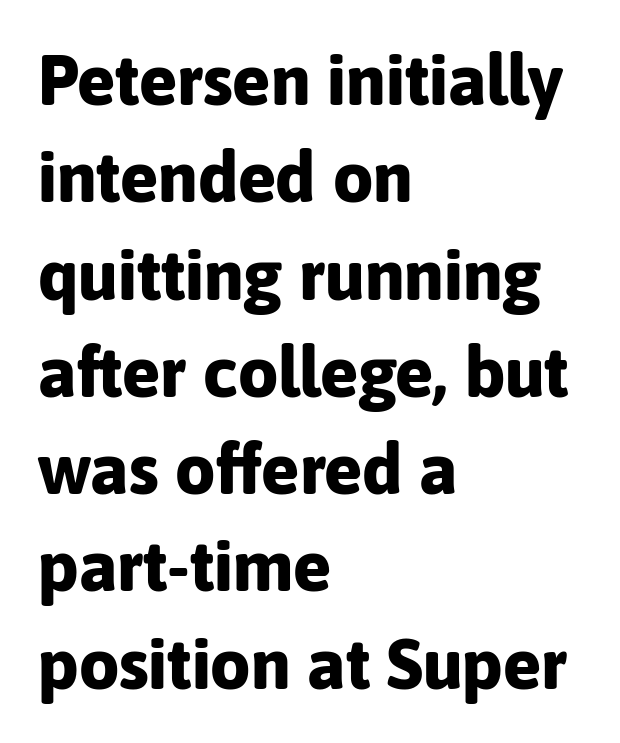
The rag falls on the right side of this text block. Serif or sans? Sans — the stroke terminals are bare. Heft: maximum for text — a bold. Is there any slant? The stems are plumb. The gap between lines stays unmarked. A typesetter would call this proportional, since set widths differ per character.
